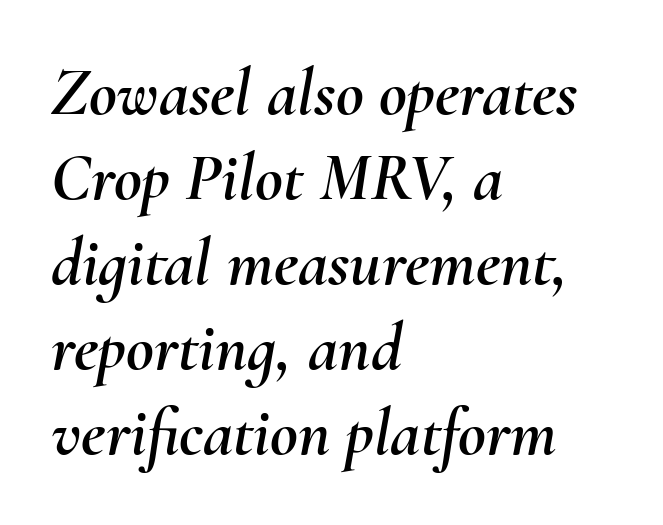
The image shows 68 px text type, italic (leaning right); set left-aligned, normal line spacing (1.25x), normal letter spacing, not underlined; medium stroke contrast and a small x-height.
